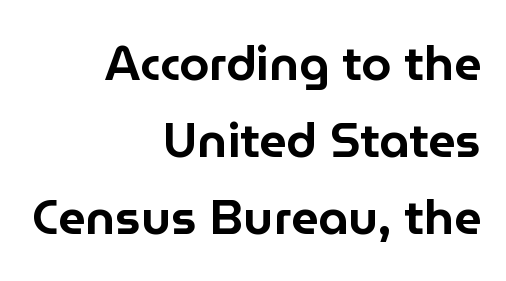
{"serif": "no", "italic": "no", "width": "normal", "stroke_contrast": "low", "x_height": "medium", "monospaced": "no", "underline": "no", "align": "right", "line_spacing": "normal", "line_spacing_ratio": 1.6, "letter_spacing": "normal", "letter_spacing_em": 0.0, "glyph_px": 48}
